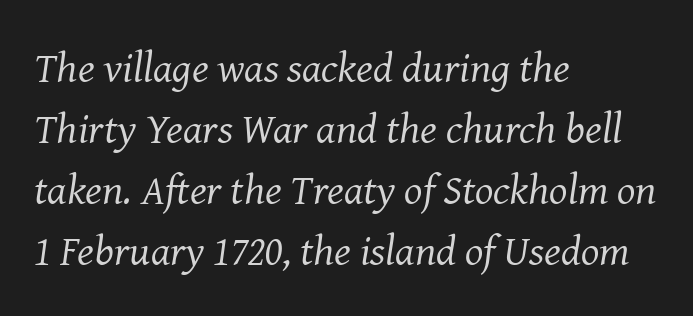
I'd call this a serif setting — the letters wear small feet. Is this a fixed-width face? No — the glyphs have proportional, varying widths. These glyphs show unthickened strokes, regular width or finer. The letterforms sit shoulder to shoulder at normal distance. Observe the lean: these are italic letterforms.
